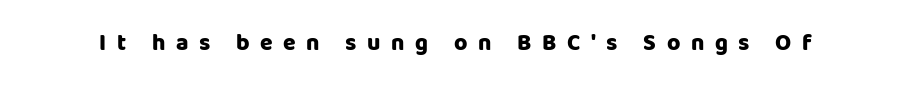
{"italic": "no", "bold": "yes", "underline": "no", "letter_spacing": "wide", "letter_spacing_em": 0.46, "glyph_px": 23}
